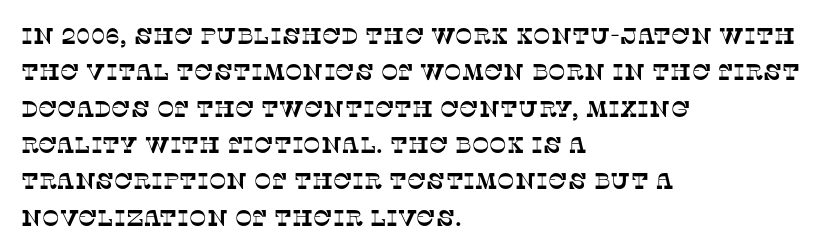
The image shows 23 px text type; set left-aligned, normal line spacing (1.58x), normal letter spacing, not underlined.
